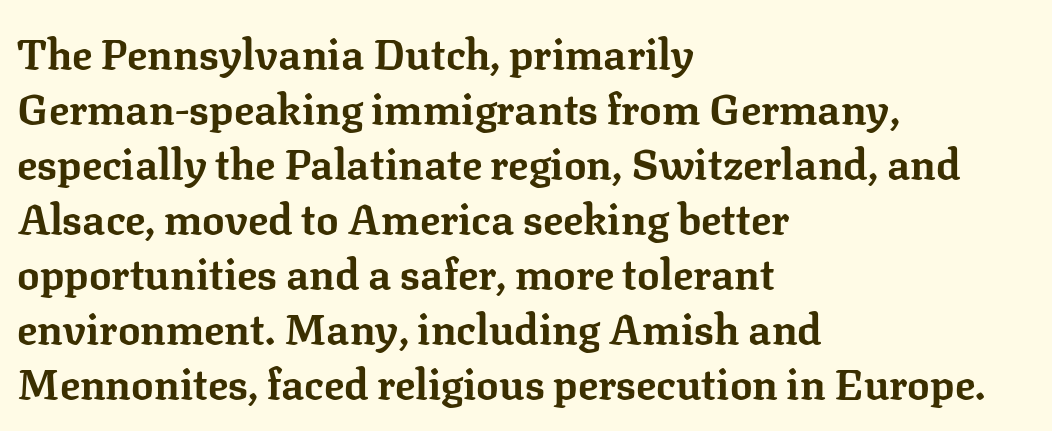
The image shows 42 px bold serif type, upright; set left-aligned, normal line spacing (1.31x), normal letter spacing, not underlined; low stroke contrast and a medium x-height.
